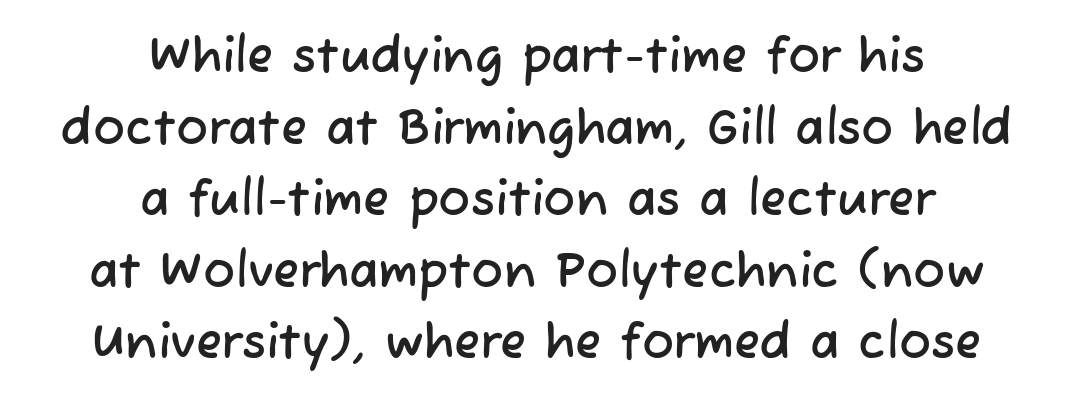
Q: Is the typeface a serif or a sans-serif typeface? A: Sans-serif.
Q: Is the text underlined? A: No.
Q: How is the paragraph aligned? A: Centered.
Q: Is the spacing between letters normal or unusually wide? A: Normal.
Q: Is the spacing between lines tight, normal or loose? A: Normal.
Q: Width (condensed, normal, or wide)? A: Normal.
Q: Stroke contrast? A: Low.
Q: x-height? A: Medium.
Q: Monospaced? A: No.
